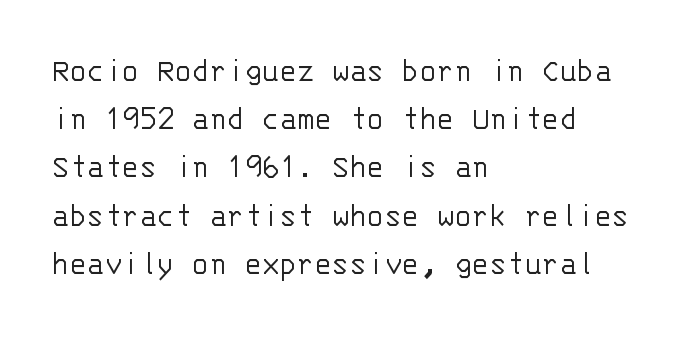
{"serif": "no", "italic": "no", "bold": "no", "weight": "light", "width": "normal", "stroke_contrast": "low", "x_height": "large", "monospaced": "yes", "underline": "no", "align": "left", "line_spacing": "normal", "line_spacing_ratio": 1.34, "letter_spacing": "normal", "letter_spacing_em": 0.0, "glyph_px": 36}
